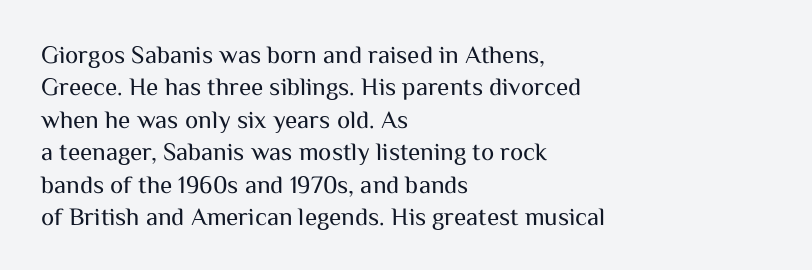
The image shows 25 px text type, upright; set left-aligned, normal line spacing (1.3x), normal letter spacing, not underlined.
